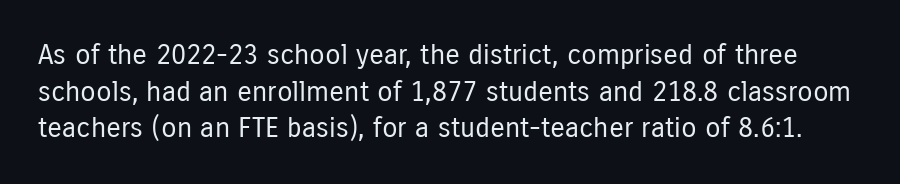
Q: Is the text bold? A: No.
Q: Is the text italic (slanted)? A: No, it is upright.
Q: Is the typeface a serif or a sans-serif typeface? A: Sans-serif.
Q: Is the text underlined? A: No.
Q: Is the spacing between letters normal or unusually wide? A: Normal.
Q: Is the spacing between lines tight, normal or loose? A: Normal.
Q: Width (condensed, normal, or wide)? A: Condensed.
Q: Stroke contrast? A: Low.
Q: x-height? A: Medium.
Q: Monospaced? A: No.
